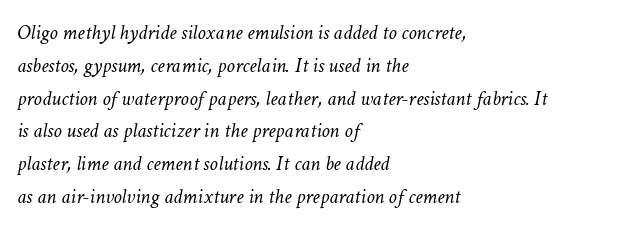
Line starts are locked; line ends wander. The specimen reads as italic at a glance. You could call the tracking neutral — neither tight nor loose. Honestly, there is no underline to notice here at all.
